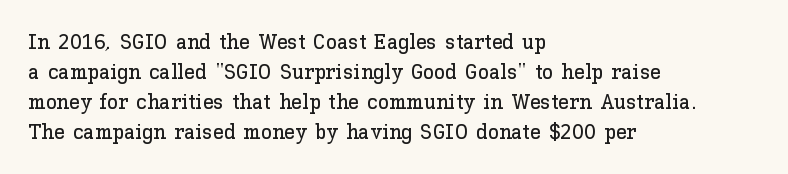
Q: Is the text italic (slanted)? A: No, it is upright.
Q: Is the text underlined? A: No.
Q: How is the paragraph aligned? A: Left-aligned.
Q: Is the spacing between letters normal or unusually wide? A: Normal.
Q: Is the spacing between lines tight, normal or loose? A: Normal.
